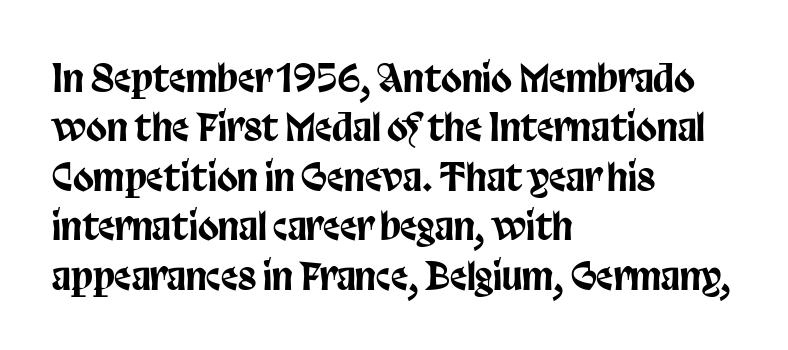
{"serif": "no", "italic": "no", "width": "condensed", "stroke_contrast": "low", "x_height": "large", "monospaced": "no", "underline": "no", "align": "left", "line_spacing": "normal", "line_spacing_ratio": 1.3, "letter_spacing": "normal", "letter_spacing_em": 0.0, "glyph_px": 38}
